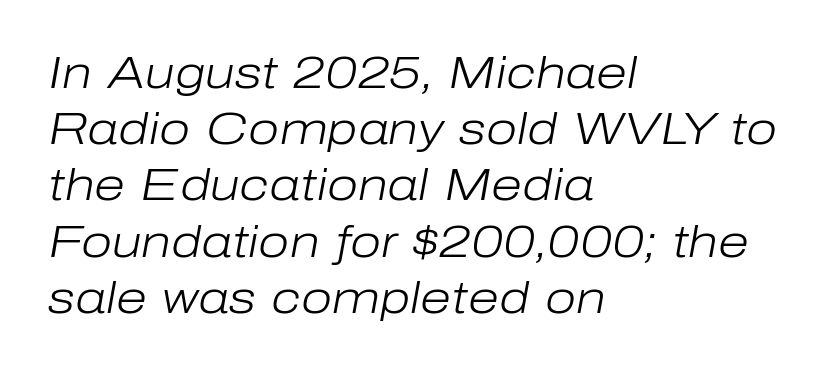
Q: Is the text bold? A: No.
Q: Is the text italic (slanted)? A: Yes, it leans right by about 10 degrees.
Q: Is the text underlined? A: No.
Q: How is the paragraph aligned? A: Left-aligned.
Q: Is the spacing between letters normal or unusually wide? A: Normal.
Q: Is the spacing between lines tight, normal or loose? A: Normal.
Q: Width (condensed, normal, or wide)? A: Normal.
Q: Stroke contrast? A: Low.
Q: x-height? A: Medium.
Q: Monospaced? A: No.
